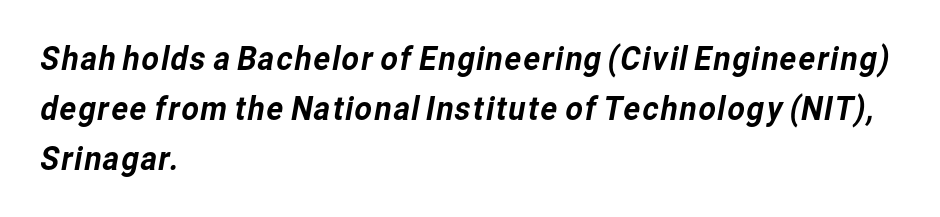
Q: Is the typeface a serif or a sans-serif typeface? A: Sans-serif.
Q: Is the text underlined? A: No.
Q: How is the paragraph aligned? A: Left-aligned.
Q: Is the spacing between letters normal or unusually wide? A: Normal.
Q: Is the spacing between lines tight, normal or loose? A: Normal.
Q: Width (condensed, normal, or wide)? A: Normal.
Q: Stroke contrast? A: Low.
Q: x-height? A: Medium.
Q: Monospaced? A: No.
